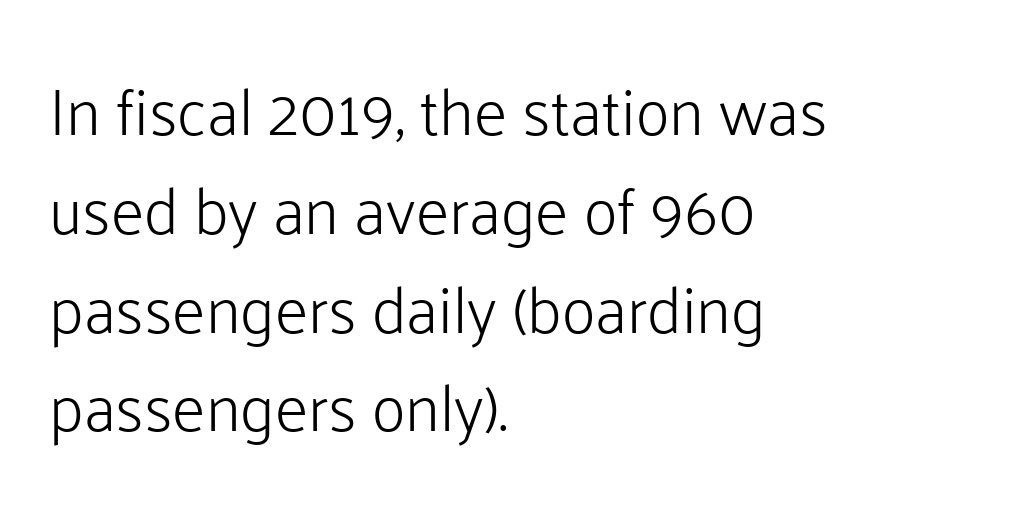
Q: Is the text bold? A: No.
Q: Is the text italic (slanted)? A: No, it is upright.
Q: Is the typeface a serif or a sans-serif typeface? A: Sans-serif.
Q: Is the text underlined? A: No.
Q: How is the paragraph aligned? A: Left-aligned.
Q: Is the spacing between letters normal or unusually wide? A: Normal.
Q: Is the spacing between lines tight, normal or loose? A: Normal.
Q: Width (condensed, normal, or wide)? A: Normal.
Q: Stroke contrast? A: Low.
Q: x-height? A: Medium.
Q: Monospaced? A: No.
